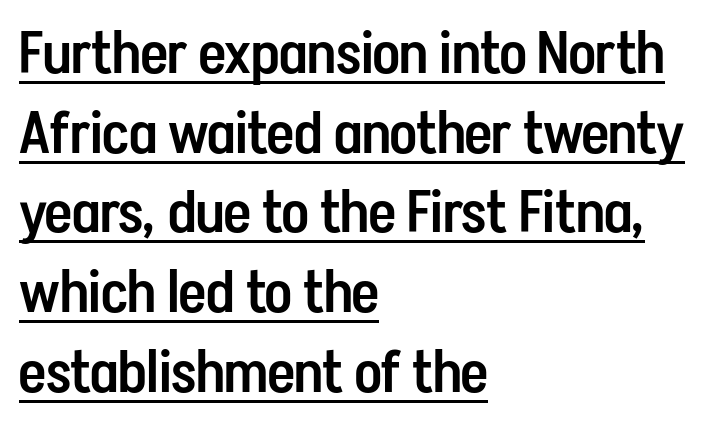
Upright lettering throughout. The passage shown stacks its lines at a standard gap. These characters rest on top of a visible drawn line. The glyphs have the mass of a demibold cut, below bold. Where is the straight margin? On the left. These lines are rendered in a variable-pitch font.
